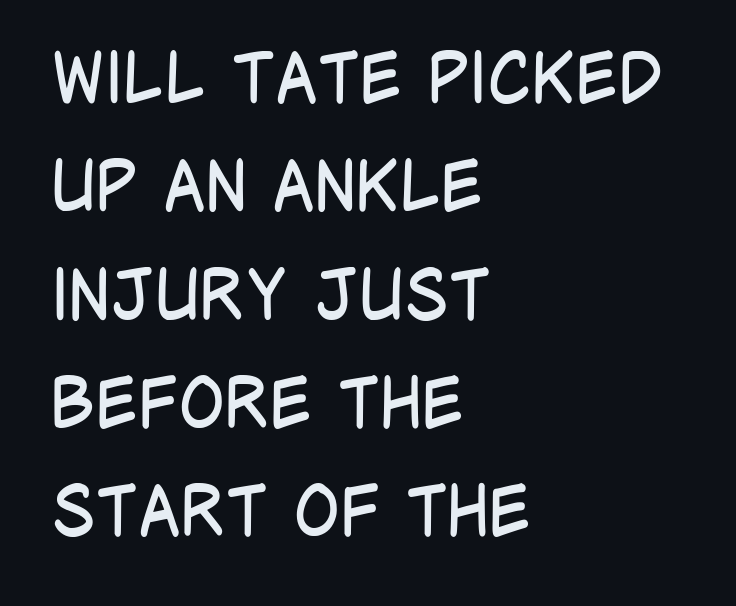
The image shows 69 px regular-weight, condensed sans-serif type, upright; set left-aligned, normal line spacing (1.57x), normal letter spacing, not underlined; low stroke contrast and a large x-height.
